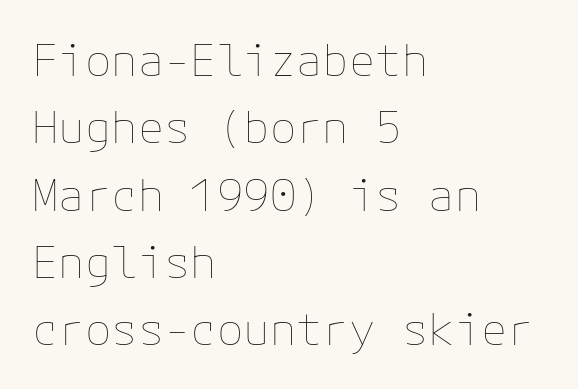
Standard letterfit; no display-style spreading of the glyphs. Just letters on the line, the space beneath them empty. Nope, not italic — everything's standing straight. Horizontal alignment here is leftward, the default for most running prose. This reads as an unemphasized weight, regular at the heaviest.
